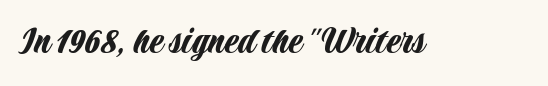
{"serif": "no", "width": "condensed", "stroke_contrast": "low", "x_height": "large", "monospaced": "no", "underline": "no", "letter_spacing": "normal", "letter_spacing_em": 0.0, "glyph_px": 41}
